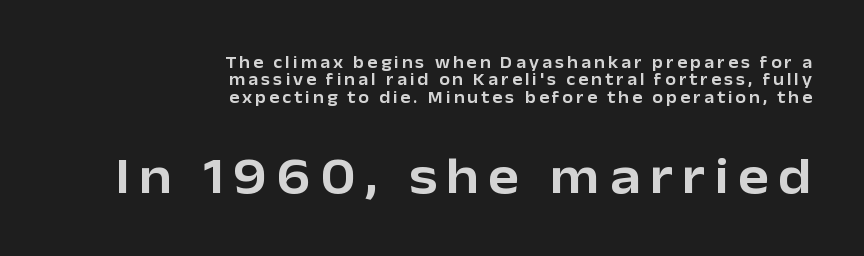
The gap between lines stays unmarked. The lettering stays uniformly vertical, giving the passage a roman look. Small over large — that's the arrangement of the two blocks here. This sample has the flowing, uneven cadence of proportional lettering. Interline gaps are noticeably narrow in this sample. To sum up the face: it is a sans, with no serifs.
